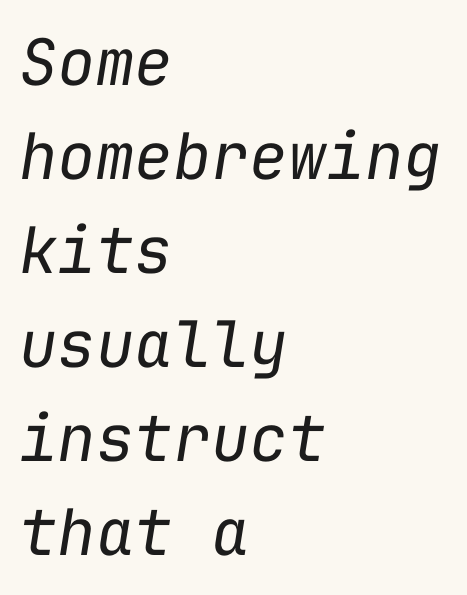
{"italic": "yes", "lean": "right", "slant_degrees": 9, "bold": "no", "weight": "regular", "width": "normal", "stroke_contrast": "low", "x_height": "medium", "monospaced": "yes", "underline": "no", "align": "left", "line_spacing": "normal", "line_spacing_ratio": 1.47, "letter_spacing": "normal", "letter_spacing_em": 0.0, "glyph_px": 64}
